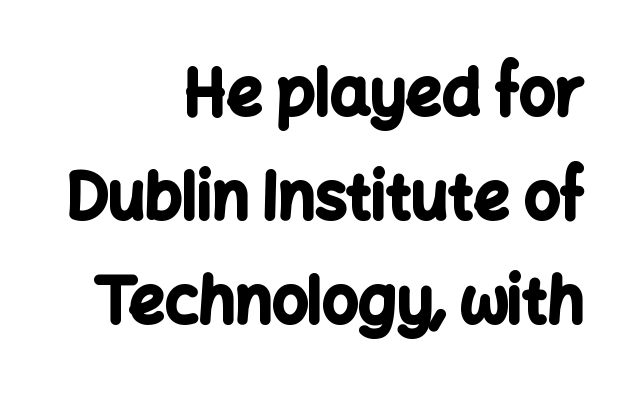
The image shows 63 px bold sans-serif type, upright; set right-aligned, normal line spacing (1.65x), normal letter spacing, not underlined; low stroke contrast and a medium x-height.
